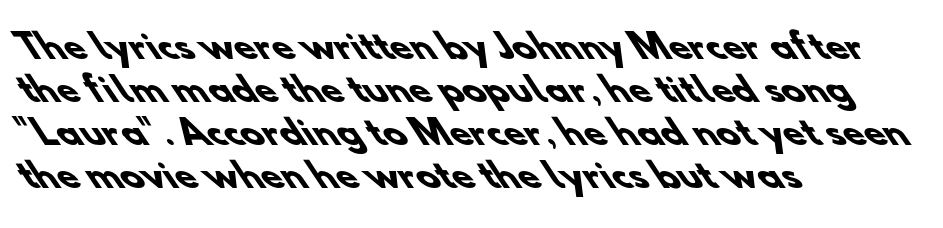
Q: Is the text bold? A: Yes.
Q: Is the typeface a serif or a sans-serif typeface? A: Sans-serif.
Q: Is the text underlined? A: No.
Q: How is the paragraph aligned? A: Left-aligned.
Q: Is the spacing between letters normal or unusually wide? A: Normal.
Q: Is the spacing between lines tight, normal or loose? A: Normal.
Q: Width (condensed, normal, or wide)? A: Normal.
Q: Stroke contrast? A: Low.
Q: x-height? A: Small.
Q: Monospaced? A: No.
